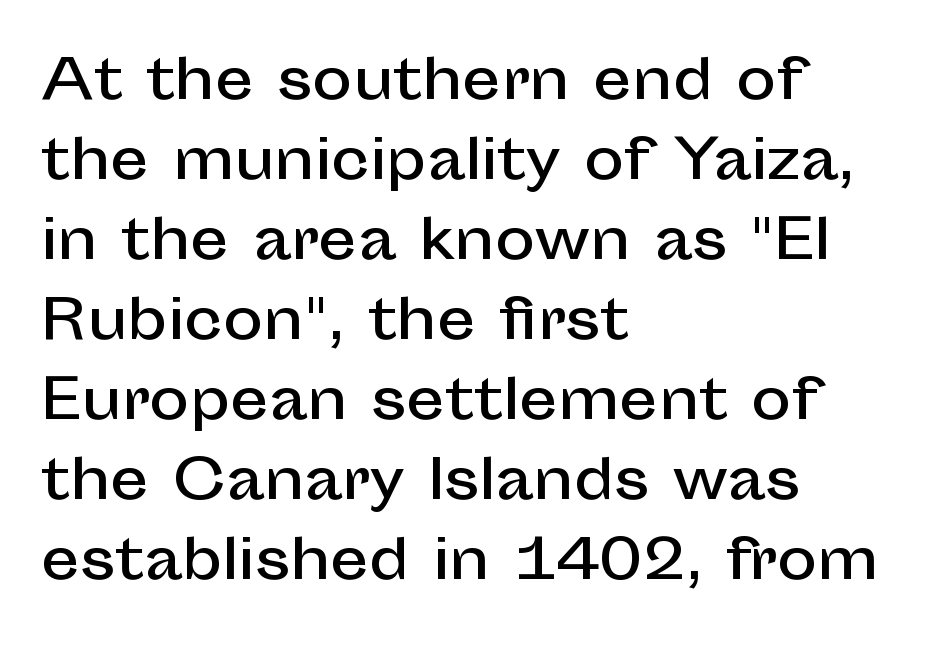
Q: Is the text italic (slanted)? A: No, it is upright.
Q: Is the typeface a serif or a sans-serif typeface? A: Sans-serif.
Q: Is the text underlined? A: No.
Q: How is the paragraph aligned? A: Left-aligned.
Q: Is the spacing between letters normal or unusually wide? A: Normal.
Q: Is the spacing between lines tight, normal or loose? A: Normal.
Q: Width (condensed, normal, or wide)? A: Normal.
Q: Stroke contrast? A: Low.
Q: x-height? A: Medium.
Q: Monospaced? A: No.
